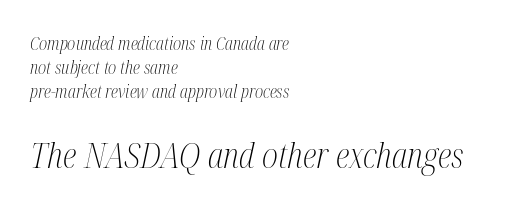
{"serif": "yes", "italic": "yes", "lean": "right", "slant_degrees": 12, "bold": "no", "weight": "light", "width": "condensed", "stroke_contrast": "medium", "x_height": "medium", "monospaced": "no", "underline": "no", "align": "left", "line_spacing": "normal", "line_spacing_ratio": 1.34, "letter_spacing": "normal", "letter_spacing_em": 0.0, "larger_block": "second", "size_ratio": 1.94, "glyph_px": 35}
